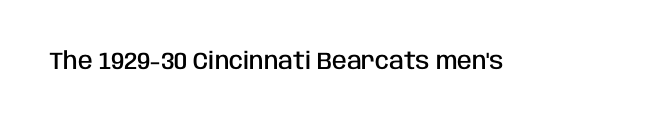
Quick note: underline off. Rendered with straight, roman letterforms. Each word holds together tightly as a unit, with standard inter-letter gaps. Slightly chunky letters — semibold, I'd say, not full bold.
